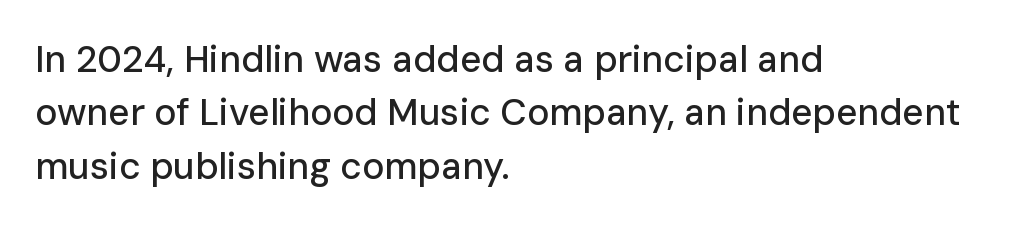
How are the letters spaced? Ordinarily, with no added tracking. The typesetter chose a ragged-right arrangement here. The area under the type is left untouched. This sample uses a sans-serif face. Varying glyph widths throughout — classic text-font behaviour.
